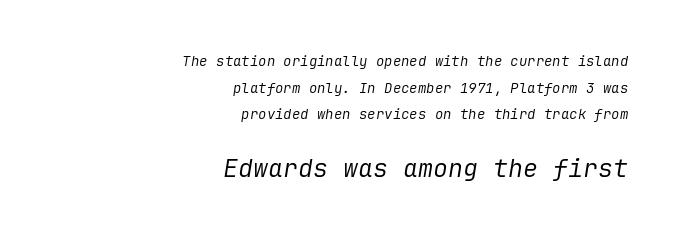
The image shows 25 px text type, italic (leaning right); set right-aligned, loose line spacing (1.91x), normal letter spacing, not underlined; the second (bottom) block is 1.79x larger.
